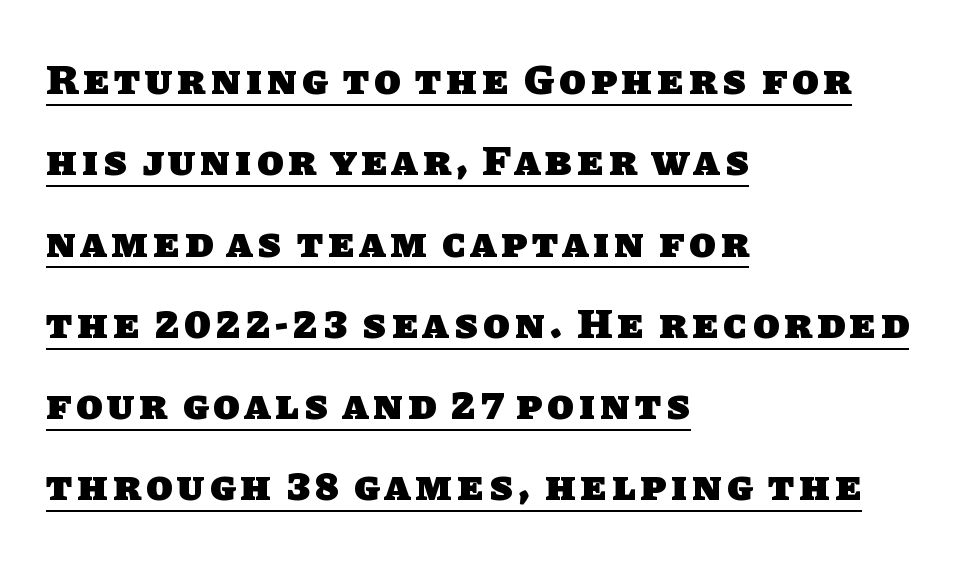
{"serif": "no", "bold": "yes", "weight": "heavy", "width": "normal", "stroke_contrast": "low", "x_height": "large", "monospaced": "no", "underline": "yes", "align": "left", "line_spacing_ratio": 1.89, "glyph_px": 43}
